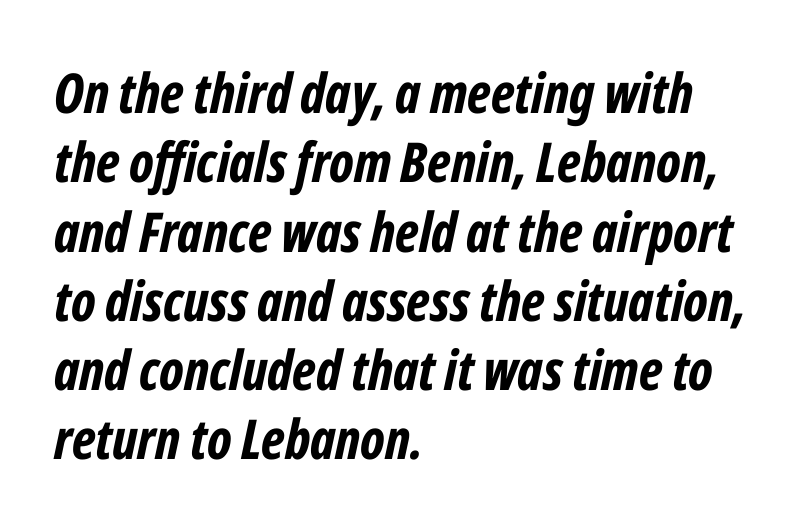
{"italic": "yes", "lean": "right", "slant_degrees": 12, "bold": "yes", "weight": "bold", "width": "condensed", "stroke_contrast": "low", "x_height": "medium", "monospaced": "no", "underline": "no", "align": "left", "line_spacing": "normal", "line_spacing_ratio": 1.26, "letter_spacing": "normal", "letter_spacing_em": 0.0, "glyph_px": 55}
